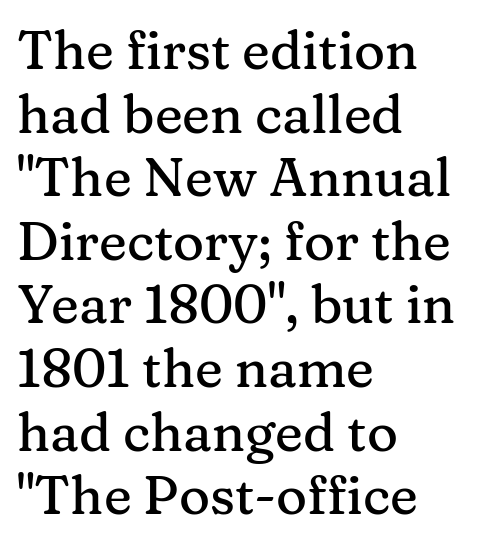
Varying glyph widths throughout — classic text-font behaviour. The letters stand straight up with perfectly vertical stems. Caption: multi-line text, flush left, ragged right. Standard letterfit; no display-style spreading of the glyphs. The designer went with a serif here, giving each stem small feet.
